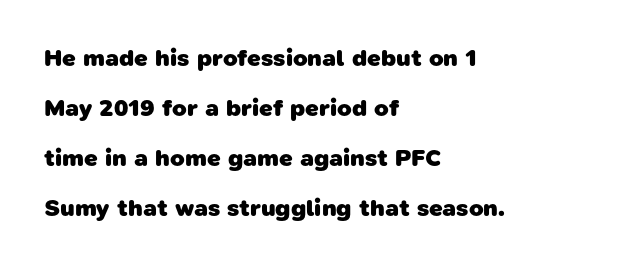
The image shows 24 px bold type; set left-aligned, loose line spacing (2.09x), normal letter spacing, not underlined.
